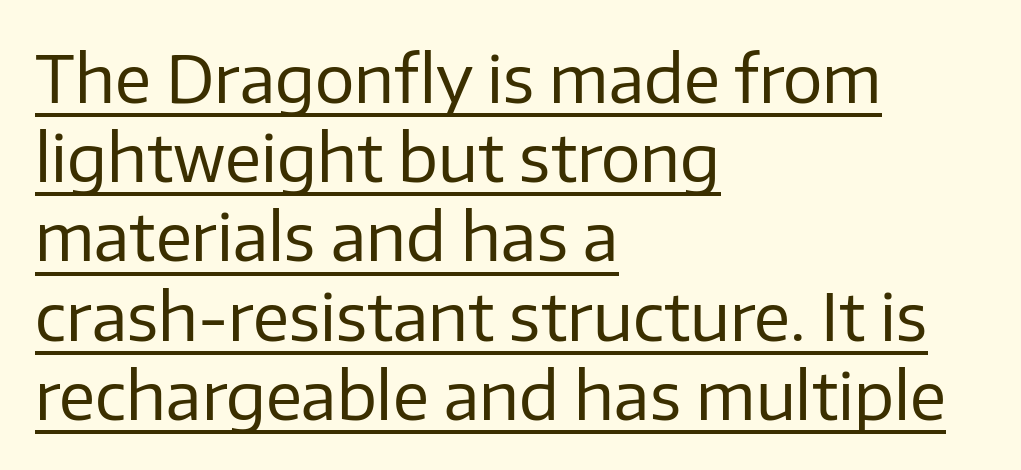
To sum up the face: it is a sans, with no serifs. The typesetter chose a ragged-right arrangement here. What decoration does the sample have? An underline. In terms of letterspacing, this is plain default setting.
